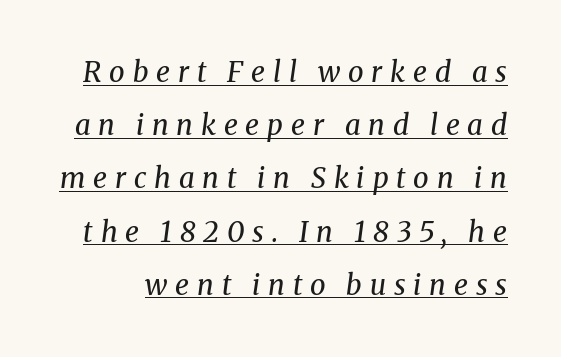
{"serif": "yes", "italic": "yes", "lean": "right", "slant_degrees": 8, "bold": "no", "weight": "regular", "width": "normal", "stroke_contrast": "medium", "x_height": "medium", "monospaced": "no", "underline": "yes", "line_spacing": "loose", "line_spacing_ratio": 1.9, "letter_spacing": "wide", "letter_spacing_em": 0.28, "glyph_px": 28}
